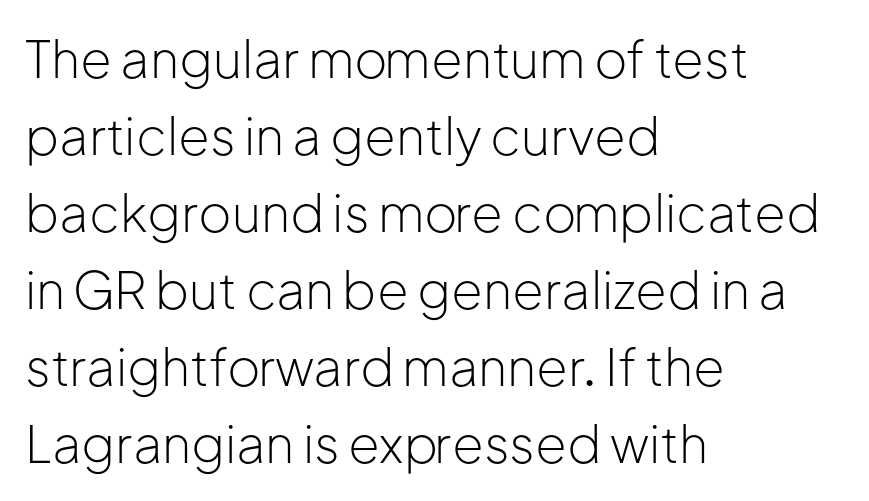
{"serif": "no", "italic": "no", "bold": "no", "weight": "light", "width": "normal", "stroke_contrast": "low", "x_height": "medium", "monospaced": "no", "underline": "no", "align": "left", "line_spacing": "normal", "line_spacing_ratio": 1.51, "letter_spacing": "normal", "letter_spacing_em": 0.0, "glyph_px": 51}
